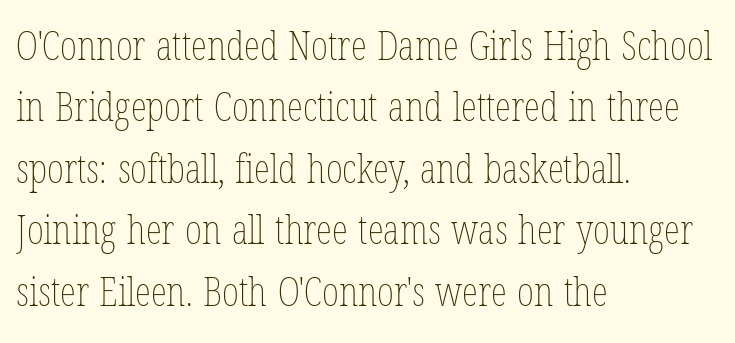
Q: Is the text bold? A: No.
Q: Is the text italic (slanted)? A: No, it is upright.
Q: Is the text underlined? A: No.
Q: How is the paragraph aligned? A: Left-aligned.
Q: Is the spacing between letters normal or unusually wide? A: Normal.
Q: Is the spacing between lines tight, normal or loose? A: Normal.
Q: Width (condensed, normal, or wide)? A: Condensed.
Q: Stroke contrast? A: Low.
Q: x-height? A: Medium.
Q: Monospaced? A: No.
